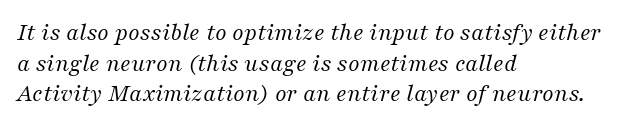
{"italic": "yes", "lean": "right", "slant_degrees": 16, "bold": "no", "underline": "no", "align": "left", "line_spacing_ratio": 1.23, "letter_spacing": "normal", "letter_spacing_em": 0.0, "glyph_px": 25}
